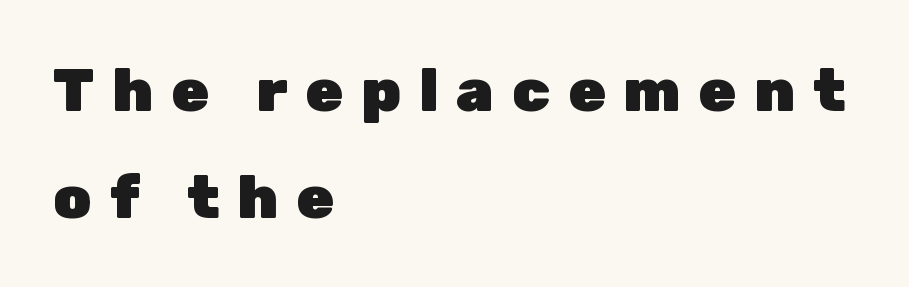
Compared with an ordinary text face, these strokes are far heavier — a full bold. A typesetter would call this proportional, since set widths differ per character. The lettering holds an erect, upright posture throughout. Alignment: flush left. You can tell from the bare stems that sans-serif type was used. Honestly, there is no underline to notice here at all.
